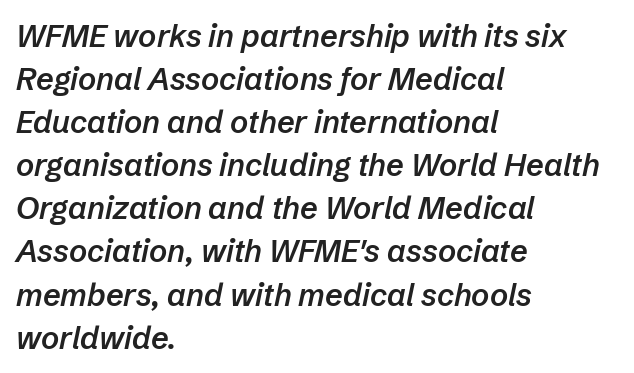
These lines carry some extra weight — a demibold, not a full bold. Compared with typical paragraphs, the rows here are spaced about the same. Teacher's note: observe the even left margin — that is flush-left alignment. The area under the type is left untouched. Do the characters align in a grid? No, the font is proportional. The font's italic variant was chosen for this text.
